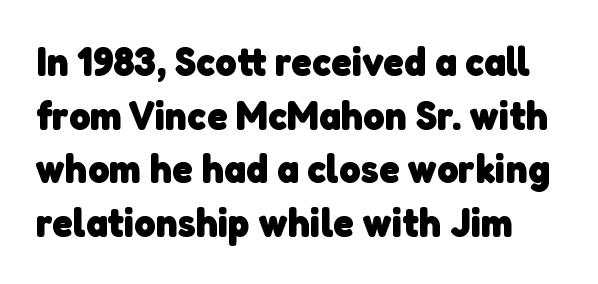
Q: Is the text bold? A: Yes.
Q: Is the typeface a serif or a sans-serif typeface? A: Sans-serif.
Q: Is the text underlined? A: No.
Q: Is the spacing between letters normal or unusually wide? A: Normal.
Q: Is the spacing between lines tight, normal or loose? A: Normal.
Q: Width (condensed, normal, or wide)? A: Normal.
Q: Stroke contrast? A: Low.
Q: x-height? A: Medium.
Q: Monospaced? A: No.
